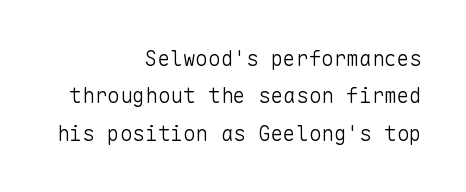
{"italic": "no", "bold": "no", "underline": "no", "align": "right", "line_spacing_ratio": 1.78, "letter_spacing": "normal", "letter_spacing_em": 0.0, "glyph_px": 21}
